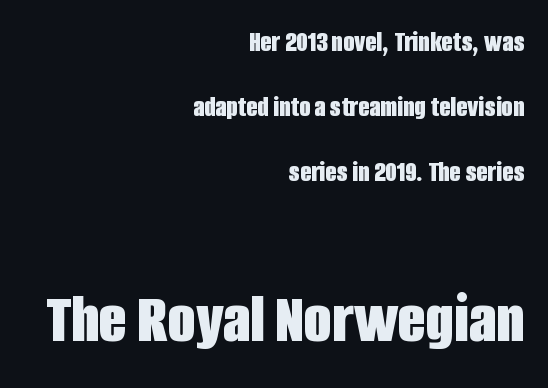
Q: Is the text bold? A: Yes.
Q: Is the text italic (slanted)? A: No, it is upright.
Q: Is the typeface a serif or a sans-serif typeface? A: Sans-serif.
Q: Is the text underlined? A: No.
Q: How is the paragraph aligned? A: Right-aligned.
Q: Is the spacing between letters normal or unusually wide? A: Normal.
Q: Is the spacing between lines tight, normal or loose? A: Loose.
Q: Which block of text is set in a larger size, the first (top) or the second (bottom)? A: The second (bottom) one.
Q: Width (condensed, normal, or wide)? A: Condensed.
Q: Stroke contrast? A: Low.
Q: x-height? A: Large.
Q: Monospaced? A: No.
